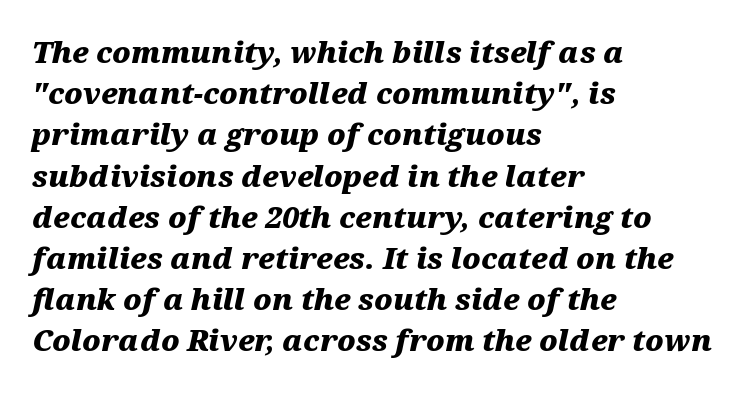
Q: Is the text bold? A: Yes.
Q: Is the text italic (slanted)? A: Yes, it leans right by about 12 degrees.
Q: Is the text underlined? A: No.
Q: How is the paragraph aligned? A: Left-aligned.
Q: Is the spacing between letters normal or unusually wide? A: Normal.
Q: Is the spacing between lines tight, normal or loose? A: Normal.
Q: Width (condensed, normal, or wide)? A: Wide.
Q: Stroke contrast? A: Medium.
Q: x-height? A: Medium.
Q: Monospaced? A: No.
